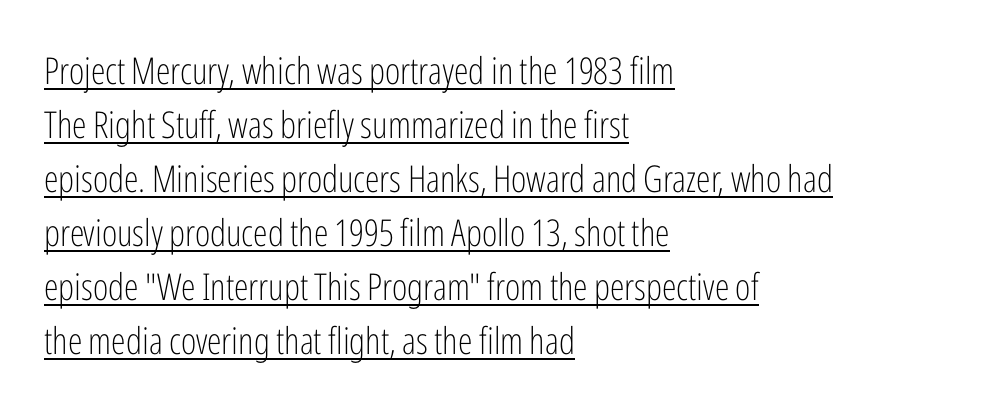
{"serif": "no", "italic": "no", "bold": "no", "weight": "light", "width": "condensed", "stroke_contrast": "low", "x_height": "medium", "monospaced": "no", "underline": "yes", "align": "left", "line_spacing": "normal", "line_spacing_ratio": 1.46, "letter_spacing": "normal", "letter_spacing_em": 0.0, "glyph_px": 37}
